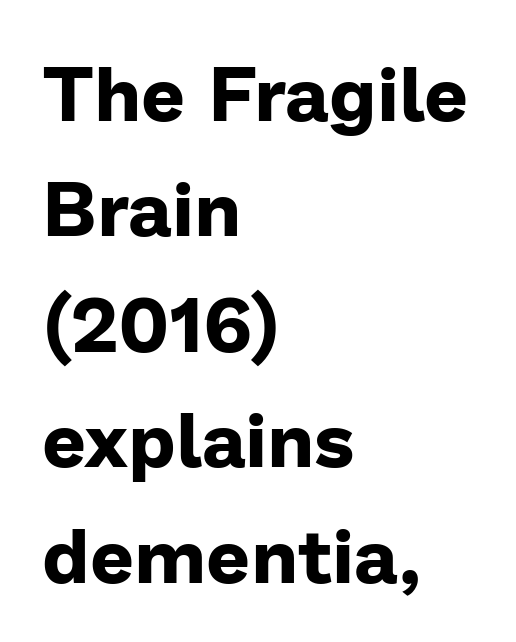
The image shows 77 px bold sans-serif type, upright; set left-aligned, normal line spacing (1.5x), normal letter spacing, not underlined; low stroke contrast and a medium x-height.
